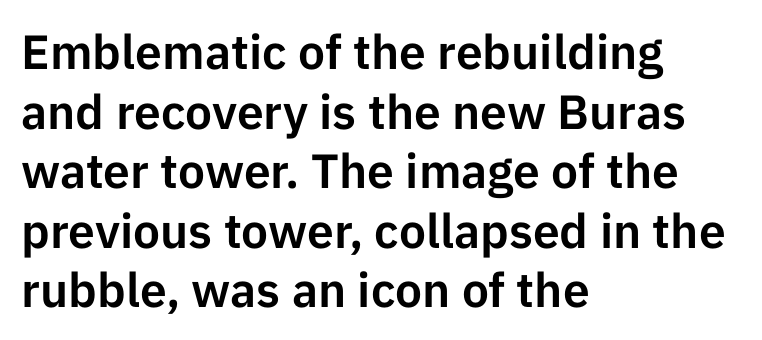
The image shows 48 px sans-serif type, upright; set left-aligned, line spacing 1.24x, normal letter spacing, not underlined; low stroke contrast and a medium x-height.
